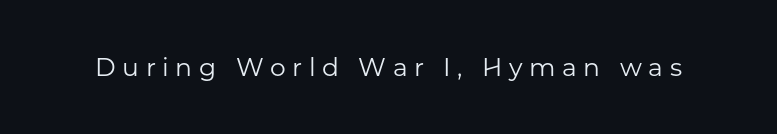
{"italic": "no", "bold": "no", "underline": "no", "letter_spacing": "wide", "letter_spacing_em": 0.26, "glyph_px": 25}
